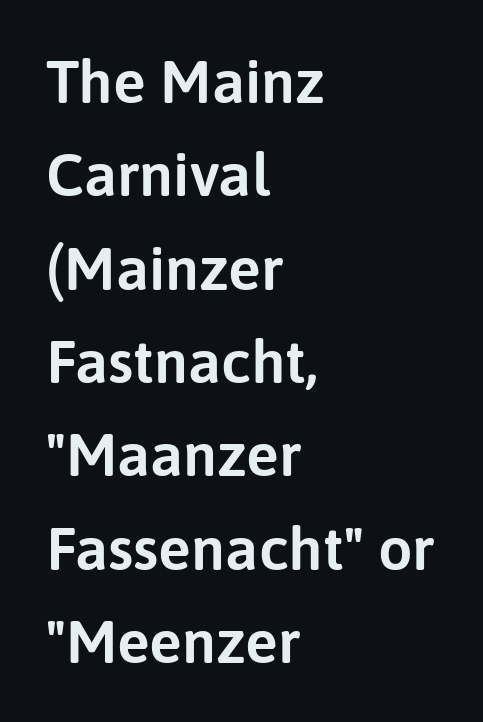
The image shows 61 px sans-serif type, upright; set left-aligned, normal line spacing (1.53x), normal letter spacing, not underlined; low stroke contrast and a medium x-height.
